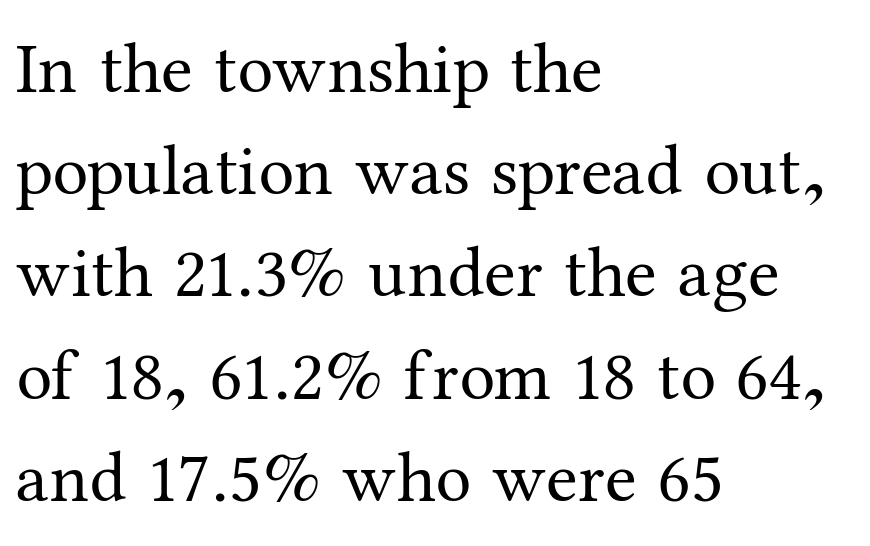
Q: Is the text bold? A: No.
Q: Is the text italic (slanted)? A: No, it is upright.
Q: Is the typeface a serif or a sans-serif typeface? A: Serif.
Q: Is the text underlined? A: No.
Q: How is the paragraph aligned? A: Left-aligned.
Q: Is the spacing between letters normal or unusually wide? A: Normal.
Q: Is the spacing between lines tight, normal or loose? A: Normal.
Q: Width (condensed, normal, or wide)? A: Normal.
Q: Stroke contrast? A: Medium.
Q: x-height? A: Medium.
Q: Monospaced? A: No.
